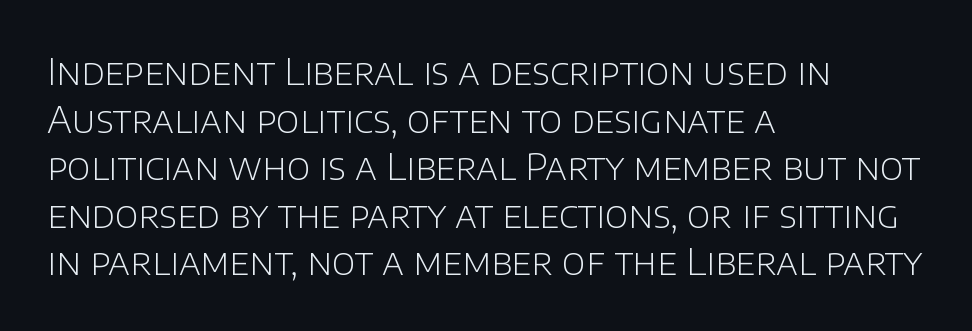
The image shows 36 px light sans-serif type, upright; set left-aligned, normal line spacing (1.32x), normal letter spacing, not underlined; low stroke contrast and a large x-height.
